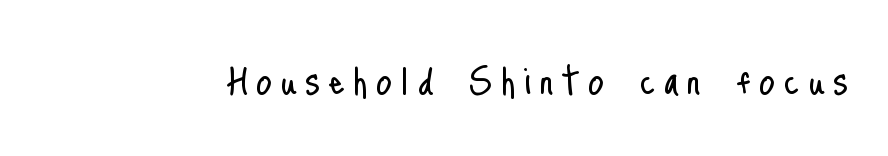
You could not count columns in this text — the font is proportionally spaced. You can tell from the bare stems that sans-serif type was used. Ordinary non-slanted type is in use. Has an underline been added? It has not. The face looks like a standard text weight, possibly lighter.
